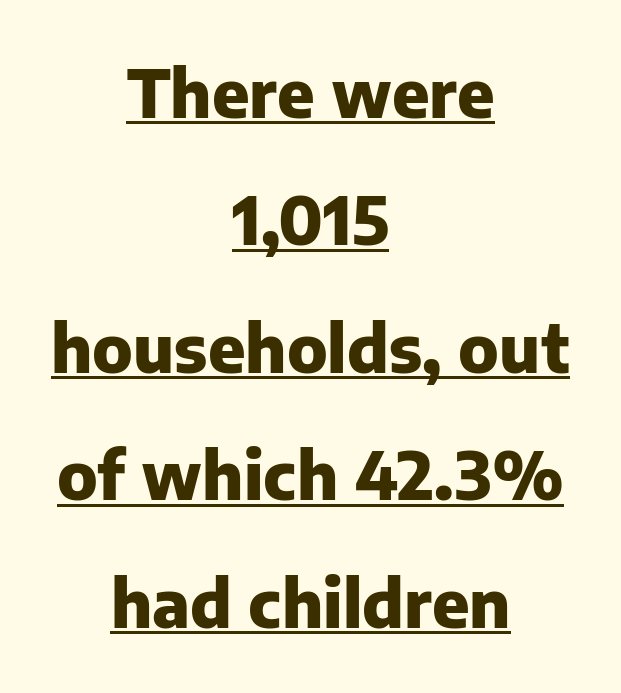
The image shows 66 px heavy sans-serif type, upright; set centered, loose line spacing (1.93x), normal letter spacing, underlined; low stroke contrast and a medium x-height.
